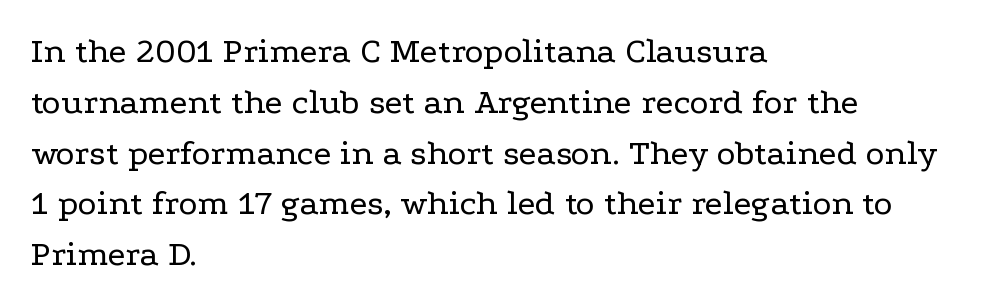
The image shows 36 px regular-weight, wide serif type, upright; set left-aligned, normal line spacing (1.41x), normal letter spacing, not underlined; low stroke contrast and a medium x-height.
